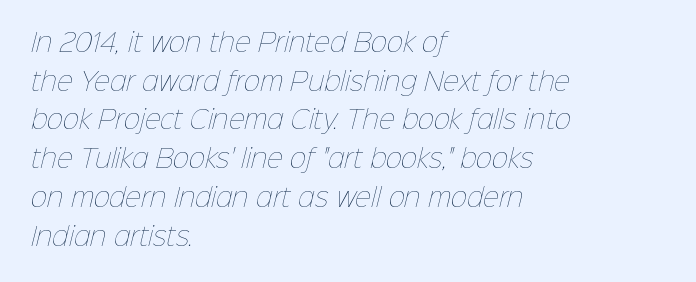
The image shows 25 px text type; set left-aligned, normal line spacing (1.55x), normal letter spacing, not underlined.
